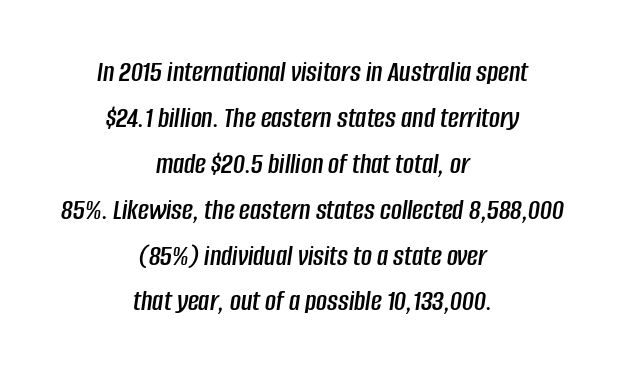
Q: Is the text italic (slanted)? A: Yes, it leans right by about 8 degrees.
Q: Is the text underlined? A: No.
Q: How is the paragraph aligned? A: Centered.
Q: Is the spacing between letters normal or unusually wide? A: Normal.
Q: Is the spacing between lines tight, normal or loose? A: Normal.
Q: Width (condensed, normal, or wide)? A: Condensed.
Q: Stroke contrast? A: Low.
Q: x-height? A: Large.
Q: Monospaced? A: No.
